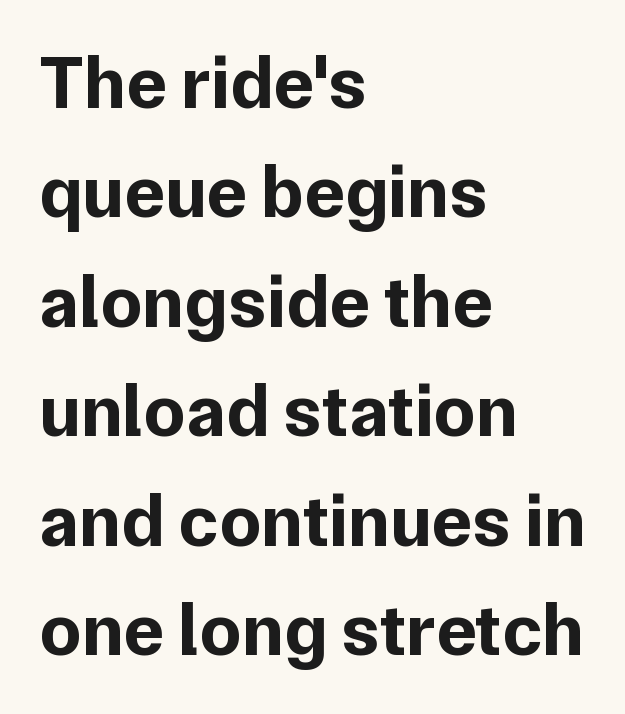
Q: Is the text bold? A: Yes.
Q: Is the text italic (slanted)? A: No, it is upright.
Q: Is the typeface a serif or a sans-serif typeface? A: Sans-serif.
Q: Is the text underlined? A: No.
Q: How is the paragraph aligned? A: Left-aligned.
Q: Is the spacing between letters normal or unusually wide? A: Normal.
Q: Is the spacing between lines tight, normal or loose? A: Normal.
Q: Width (condensed, normal, or wide)? A: Normal.
Q: Stroke contrast? A: Low.
Q: x-height? A: Medium.
Q: Monospaced? A: No.
